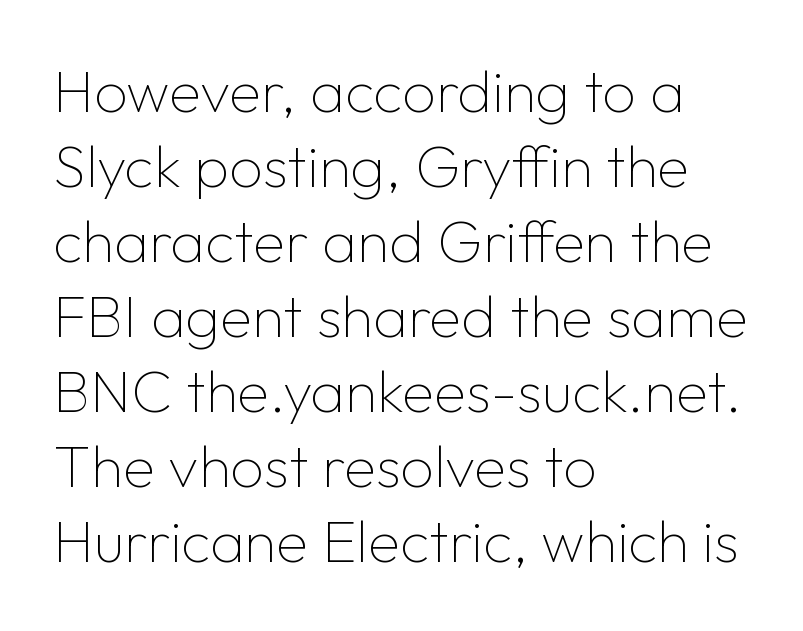
Quick note: underline off. No italicization has been applied; the sample stays upright. Normally led — the rows are evenly, conventionally spaced. These lines are set flush left with a ragged right edge. Stems and bowls with no extra thickness — not bold. What stands out about the letter spacing? Nothing — it is the standard amount.
